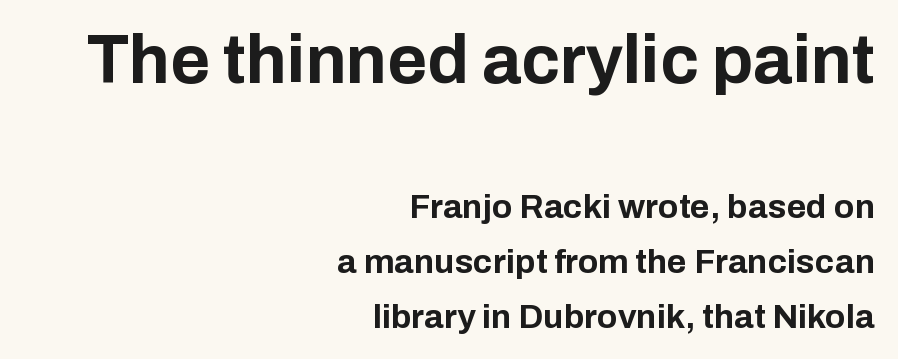
Q: Is the text bold? A: Yes.
Q: Is the text italic (slanted)? A: No, it is upright.
Q: Is the typeface a serif or a sans-serif typeface? A: Sans-serif.
Q: Is the text underlined? A: No.
Q: How is the paragraph aligned? A: Right-aligned.
Q: Is the spacing between letters normal or unusually wide? A: Normal.
Q: Is the spacing between lines tight, normal or loose? A: Normal.
Q: Which block of text is set in a larger size, the first (top) or the second (bottom)? A: The first (top) one.
Q: Width (condensed, normal, or wide)? A: Normal.
Q: Stroke contrast? A: Low.
Q: x-height? A: Medium.
Q: Monospaced? A: No.
